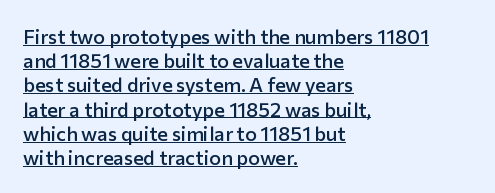
Q: Is the text bold? A: Semi-bold.
Q: Is the text italic (slanted)? A: No, it is upright.
Q: Is the text underlined? A: Yes.
Q: How is the paragraph aligned? A: Left-aligned.
Q: Is the spacing between letters normal or unusually wide? A: Normal.
